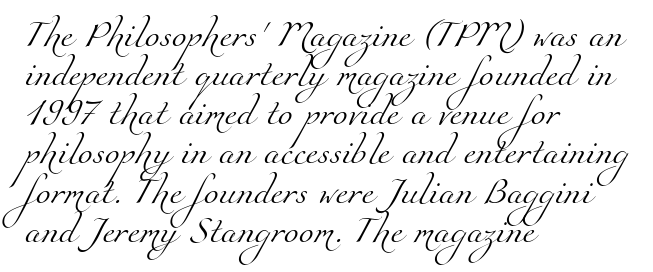
Q: Is the text bold? A: No.
Q: Is the text underlined? A: No.
Q: How is the paragraph aligned? A: Left-aligned.
Q: Is the spacing between letters normal or unusually wide? A: Normal.
Q: Is the spacing between lines tight, normal or loose? A: Normal.
